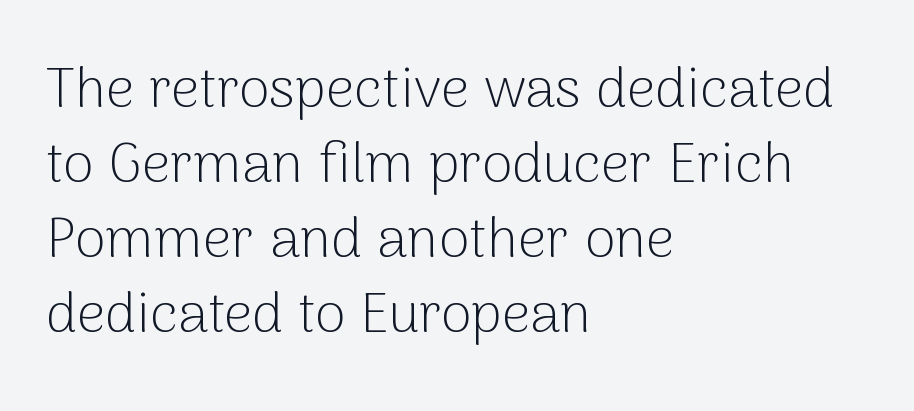
Serifs: no, the terminals of the letterforms are clean. The lines are quadded left. Clear beneath every line of the passage. Heft: none added — not bold. The font's upright variant was chosen for this text.
